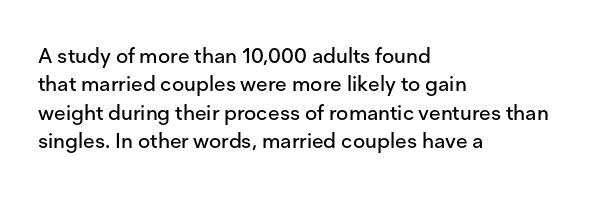
The image shows 21 px text type, upright; set left-aligned, normal line spacing (1.35x), normal letter spacing, not underlined.
